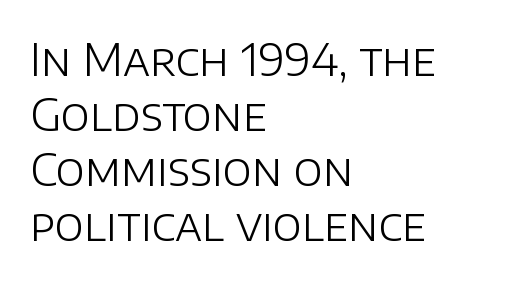
Rows of type keep a routine distance in the vertical direction. Reading down the block, your eye returns to a fixed left position each line. Inter-character spacing is left at the font's built-in metrics. The strip under each line holds only bare page. Is the type heavy? It reads as light-to-regular instead.
